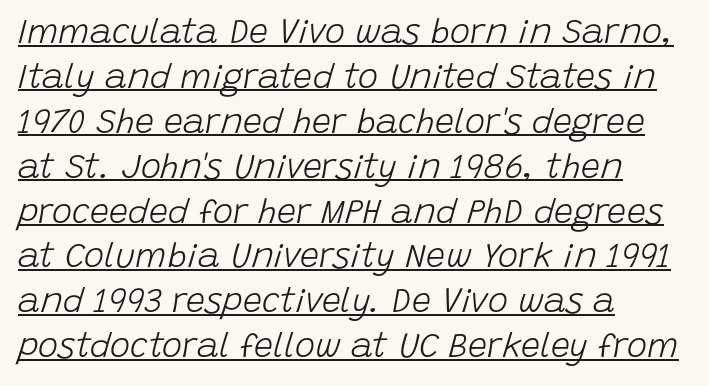
{"italic": "yes", "lean": "right", "slant_degrees": 15, "bold": "no", "weight": "light", "width": "normal", "stroke_contrast": "low", "x_height": "large", "monospaced": "no", "underline": "yes", "align": "left", "line_spacing": "normal", "line_spacing_ratio": 1.32, "letter_spacing": "normal", "letter_spacing_em": 0.0, "glyph_px": 34}
